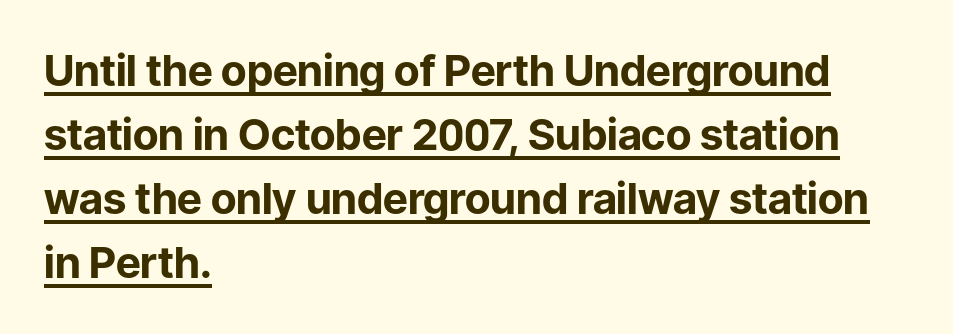
Font category for this specimen: sans-serif. The font is running at its bold setting. This sample has the flowing, uneven cadence of proportional lettering. Visually the block forms a straight wall on the left and a jagged coastline on the right. Each new line begins a customary step beneath the previous one.
